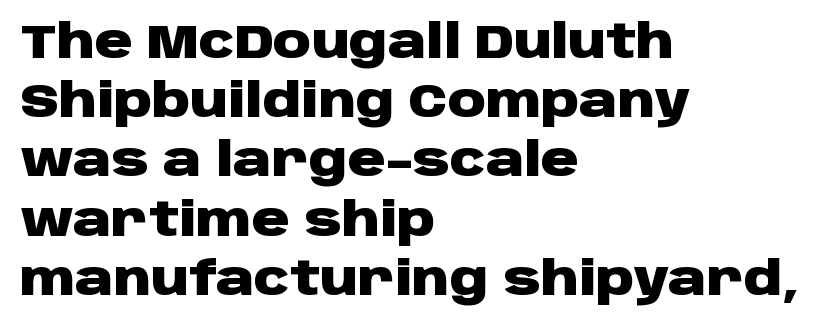
{"serif": "no", "italic": "no", "bold": "yes", "weight": "heavy", "width": "wide", "stroke_contrast": "low", "x_height": "large", "monospaced": "no", "underline": "no", "align": "left", "line_spacing": "normal", "line_spacing_ratio": 1.26, "letter_spacing": "normal", "letter_spacing_em": 0.0, "glyph_px": 47}
